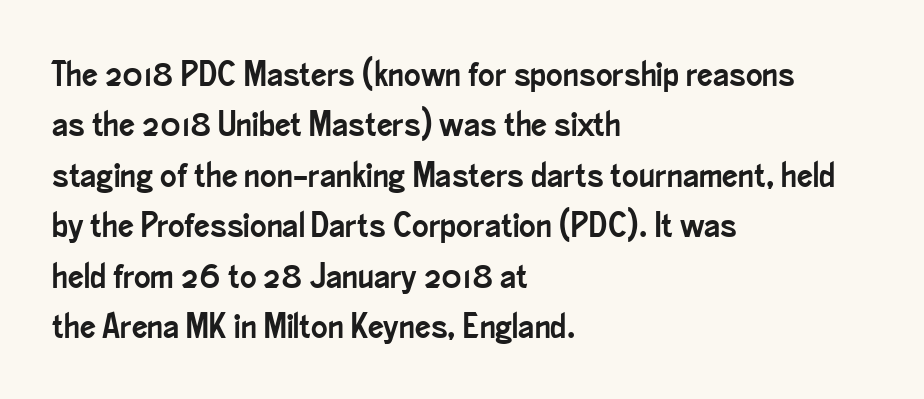
The image shows 35 px condensed sans-serif type, upright; set left-aligned, normal line spacing (1.44x), normal letter spacing, not underlined; low stroke contrast and a small x-height.
